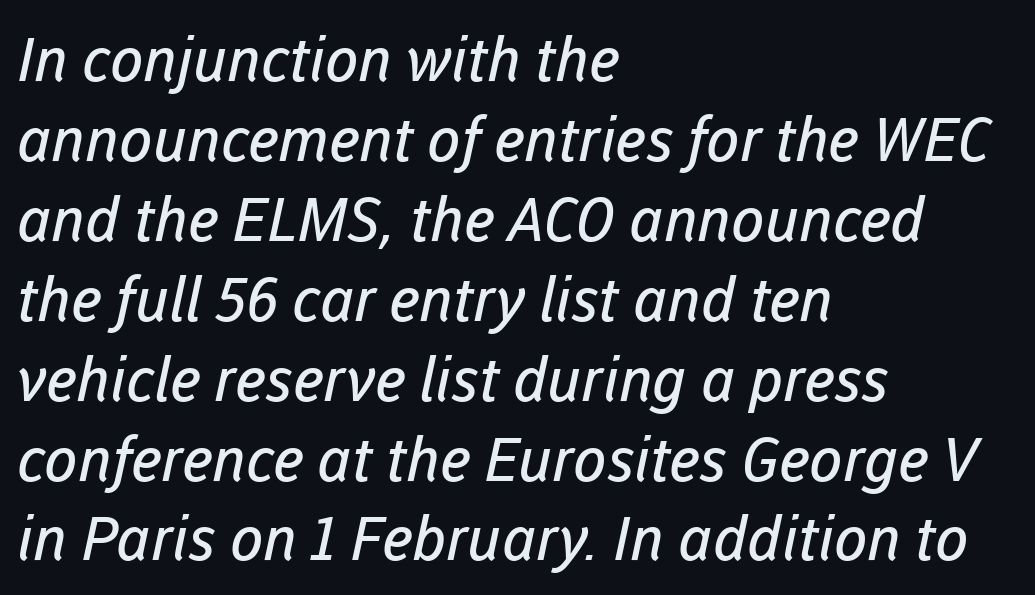
The rendering shows plain stroke endings on the letterforms — a sans-serif design. The text block is weighted toward the left margin, trailing off unevenly rightward. Letter spacing: default. Quick note: interline space is typical. Type without underlining.
